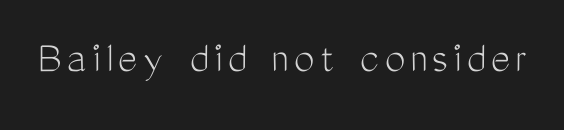
The image shows 46 px light, condensed sans-serif type, upright; set not underlined; medium stroke contrast and a medium x-height.
